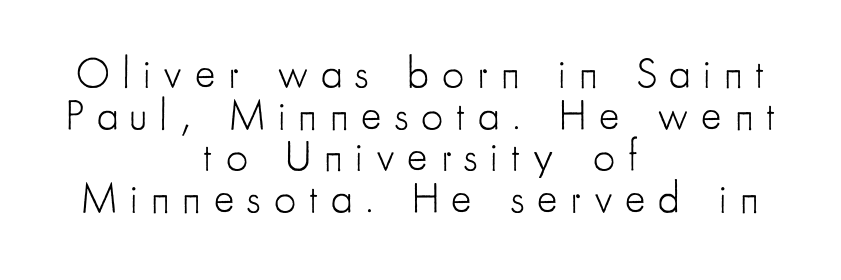
Q: Is the text bold? A: No.
Q: Is the text italic (slanted)? A: No, it is upright.
Q: Is the typeface a serif or a sans-serif typeface? A: Sans-serif.
Q: Is the text underlined? A: No.
Q: How is the paragraph aligned? A: Centered.
Q: Is the spacing between letters normal or unusually wide? A: Unusually wide.
Q: Is the spacing between lines tight, normal or loose? A: Tight.
Q: Width (condensed, normal, or wide)? A: Condensed.
Q: Stroke contrast? A: Low.
Q: x-height? A: Small.
Q: Monospaced? A: No.
